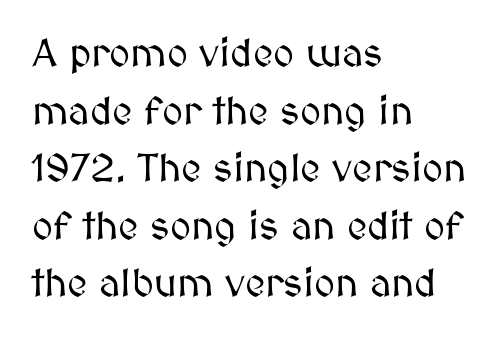
Q: Is the text italic (slanted)? A: No, it is upright.
Q: Is the text underlined? A: No.
Q: How is the paragraph aligned? A: Left-aligned.
Q: Is the spacing between letters normal or unusually wide? A: Normal.
Q: Is the spacing between lines tight, normal or loose? A: Normal.
Q: Width (condensed, normal, or wide)? A: Normal.
Q: Stroke contrast? A: Medium.
Q: x-height? A: Medium.
Q: Monospaced? A: No.
